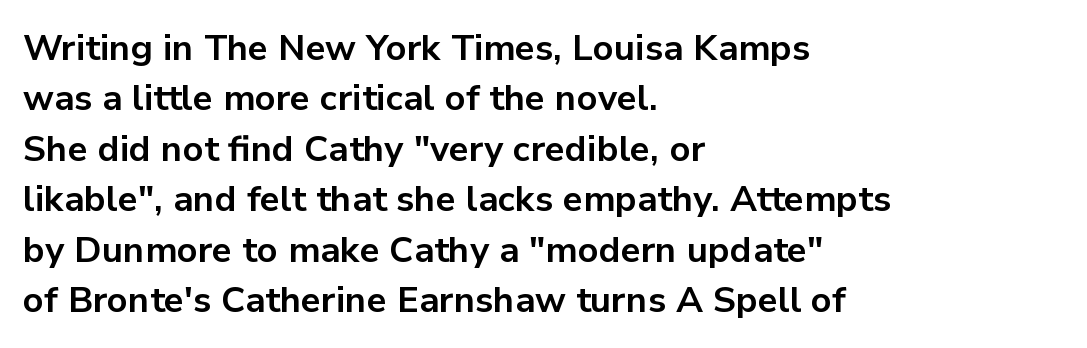
Q: Is the text bold? A: Yes.
Q: Is the text italic (slanted)? A: No, it is upright.
Q: Is the typeface a serif or a sans-serif typeface? A: Sans-serif.
Q: Is the text underlined? A: No.
Q: How is the paragraph aligned? A: Left-aligned.
Q: Is the spacing between letters normal or unusually wide? A: Normal.
Q: Is the spacing between lines tight, normal or loose? A: Normal.
Q: Width (condensed, normal, or wide)? A: Normal.
Q: Stroke contrast? A: Low.
Q: x-height? A: Medium.
Q: Monospaced? A: No.
